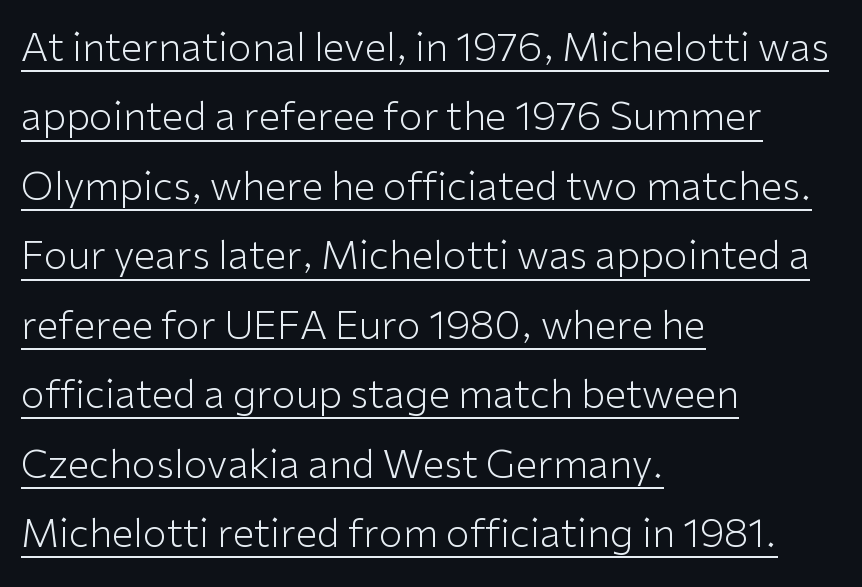
Q: Is the text bold? A: No.
Q: Is the text italic (slanted)? A: No, it is upright.
Q: Is the typeface a serif or a sans-serif typeface? A: Sans-serif.
Q: Is the text underlined? A: Yes.
Q: How is the paragraph aligned? A: Left-aligned.
Q: Is the spacing between letters normal or unusually wide? A: Normal.
Q: Width (condensed, normal, or wide)? A: Normal.
Q: Stroke contrast? A: Low.
Q: x-height? A: Medium.
Q: Monospaced? A: No.
